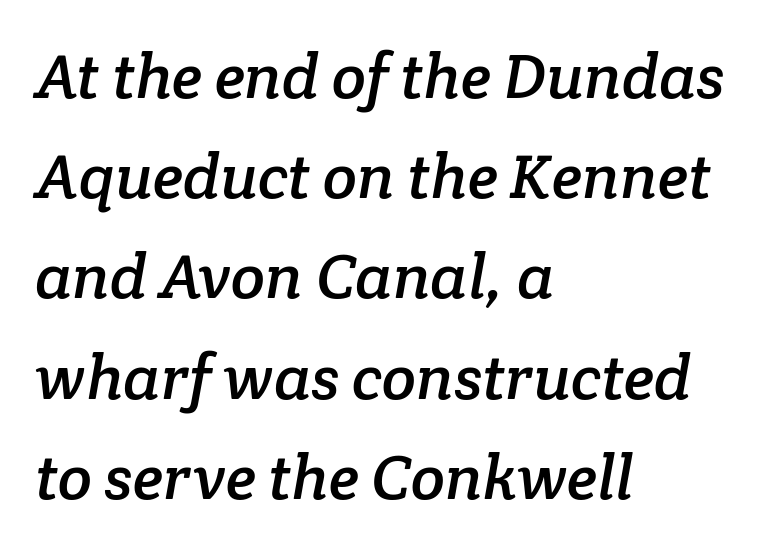
Baseline-to-baseline distance is the conventional proportion of letter height. Do the characters align in a grid? No, the font is proportional. The face used here is seriffed, in the tradition of book romans. Decoration check: the copy has no underline. What stands out about the letter spacing? Nothing — it is the standard amount.
